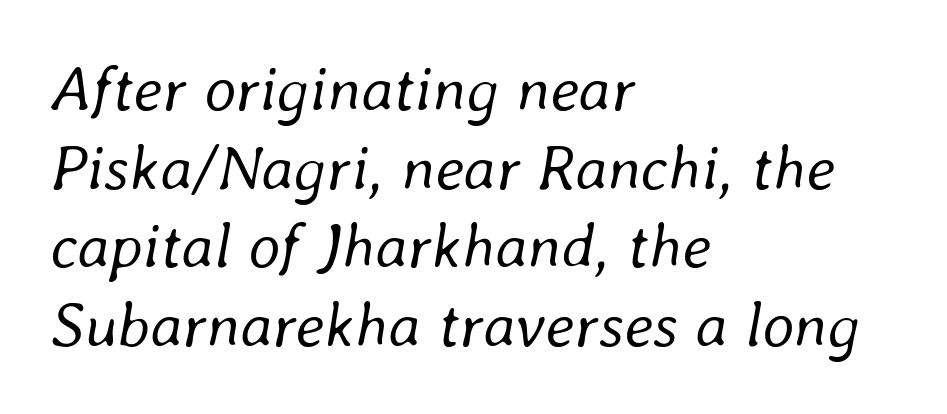
{"italic": "yes", "lean": "right", "slant_degrees": 8, "bold": "no", "weight": "regular", "width": "normal", "stroke_contrast": "low", "x_height": "medium", "monospaced": "no", "underline": "no", "align": "left", "line_spacing": "normal", "line_spacing_ratio": 1.25, "letter_spacing": "normal", "letter_spacing_em": 0.0, "glyph_px": 63}
